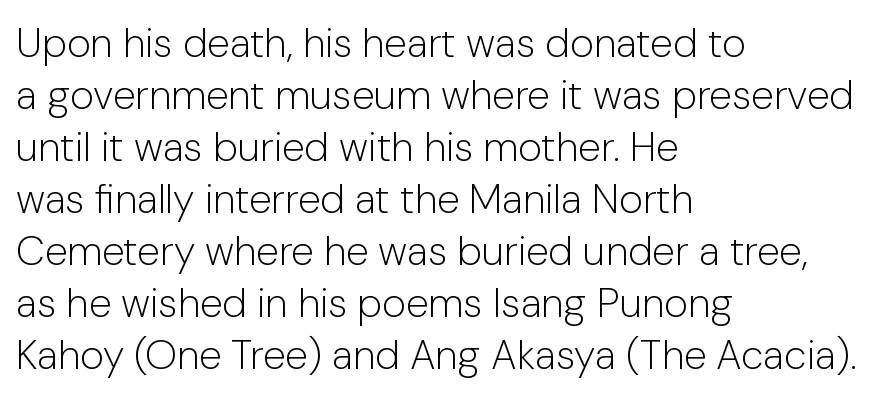
{"serif": "no", "italic": "no", "bold": "no", "weight": "light", "width": "normal", "stroke_contrast": "low", "x_height": "medium", "monospaced": "no", "underline": "no", "align": "left", "line_spacing": "normal", "line_spacing_ratio": 1.27, "letter_spacing": "normal", "letter_spacing_em": 0.0, "glyph_px": 41}
